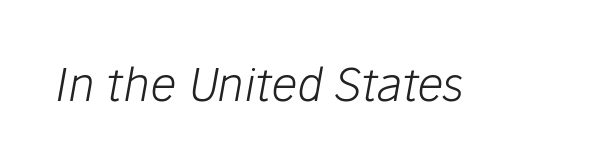
The image shows 46 px light type, italic (leaning right); set normal letter spacing, not underlined; low stroke contrast and a medium x-height.
